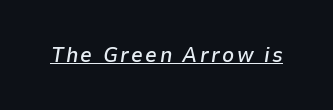
{"italic": "yes", "lean": "right", "slant_degrees": 9, "bold": "semi", "underline": "yes", "glyph_px": 21}
